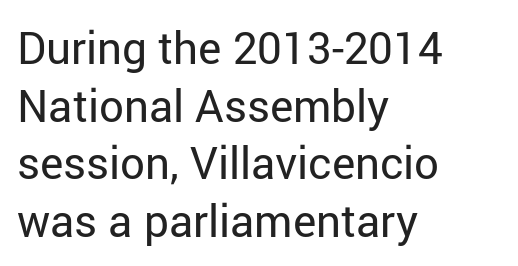
{"serif": "no", "italic": "no", "bold": "no", "weight": "regular", "width": "normal", "stroke_contrast": "low", "x_height": "medium", "monospaced": "no", "underline": "no", "align": "left", "line_spacing": "normal", "line_spacing_ratio": 1.31, "letter_spacing": "normal", "letter_spacing_em": 0.0, "glyph_px": 44}
